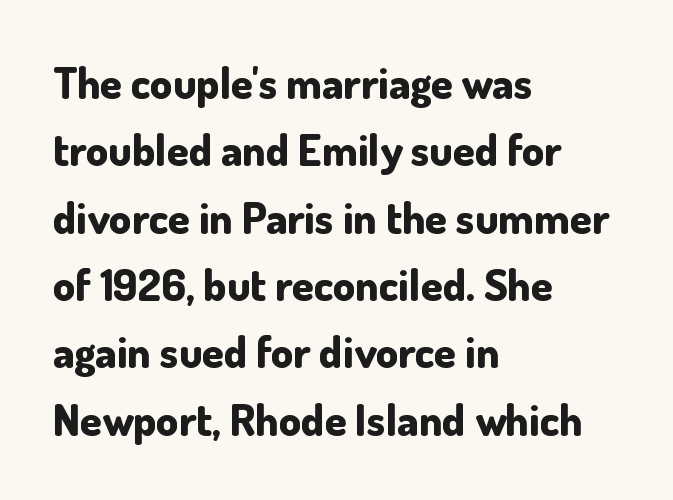
The image shows 44 px bold sans-serif type, upright; set left-aligned, normal line spacing (1.53x), normal letter spacing, not underlined; low stroke contrast and a small x-height.
